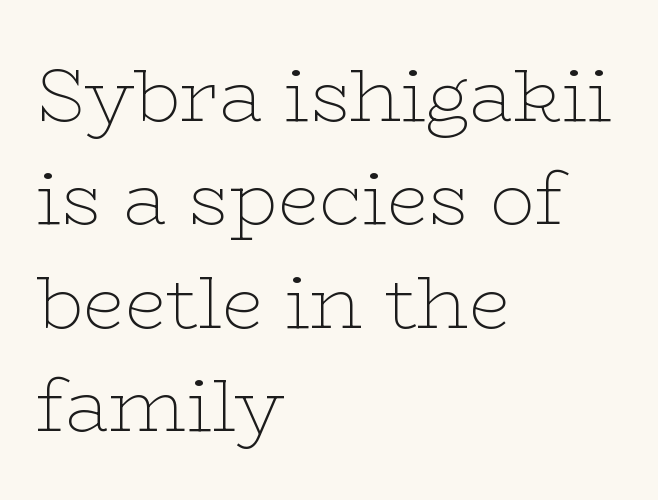
Q: Is the text bold? A: No.
Q: Is the text italic (slanted)? A: No, it is upright.
Q: Is the typeface a serif or a sans-serif typeface? A: Serif.
Q: Is the text underlined? A: No.
Q: How is the paragraph aligned? A: Left-aligned.
Q: Is the spacing between letters normal or unusually wide? A: Normal.
Q: Is the spacing between lines tight, normal or loose? A: Normal.
Q: Width (condensed, normal, or wide)? A: Wide.
Q: Stroke contrast? A: Low.
Q: x-height? A: Medium.
Q: Monospaced? A: No.
